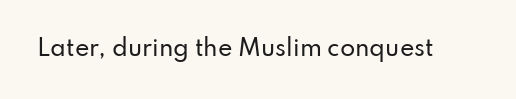
Q: Is the text italic (slanted)? A: No, it is upright.
Q: Is the text underlined? A: No.
Q: Is the spacing between letters normal or unusually wide? A: Normal.
